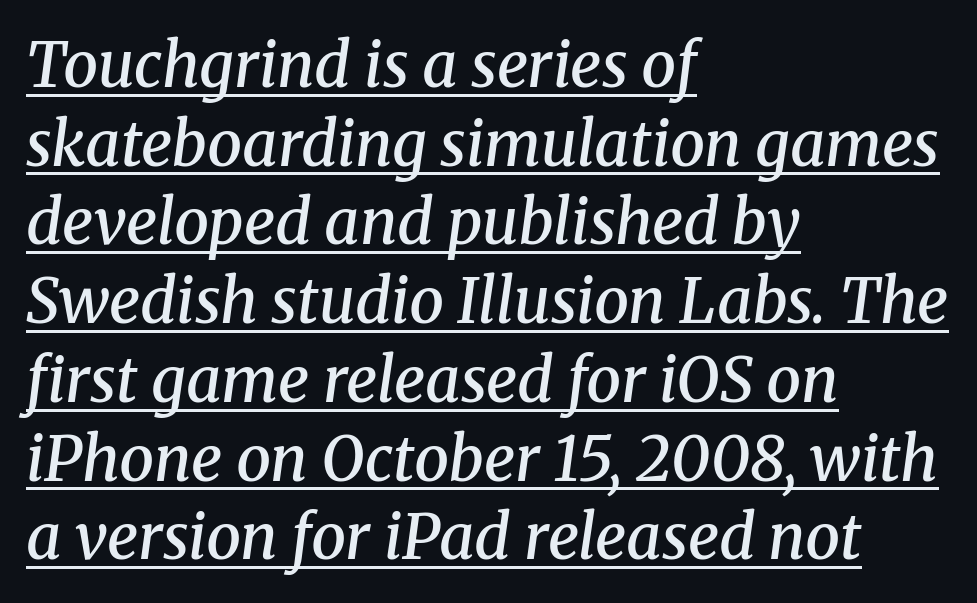
{"serif": "yes", "italic": "yes", "lean": "right", "slant_degrees": 8, "bold": "semi", "weight": "semibold", "width": "normal", "stroke_contrast": "medium", "x_height": "medium", "monospaced": "no", "underline": "yes", "align": "left", "line_spacing": "normal", "line_spacing_ratio": 1.27, "letter_spacing": "normal", "letter_spacing_em": 0.0, "glyph_px": 62}
